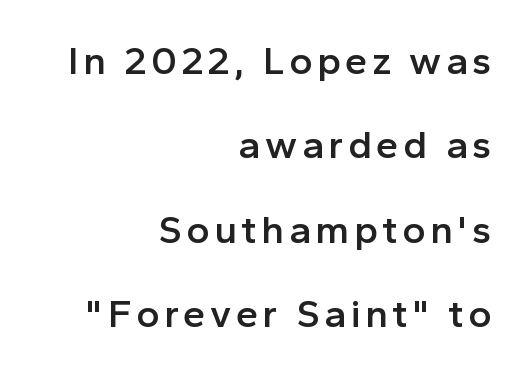
Q: Is the text bold? A: Semi-bold.
Q: Is the text italic (slanted)? A: No, it is upright.
Q: Is the typeface a serif or a sans-serif typeface? A: Sans-serif.
Q: Is the text underlined? A: No.
Q: How is the paragraph aligned? A: Right-aligned.
Q: Is the spacing between lines tight, normal or loose? A: Loose.
Q: Width (condensed, normal, or wide)? A: Normal.
Q: x-height? A: Medium.
Q: Monospaced? A: No.
